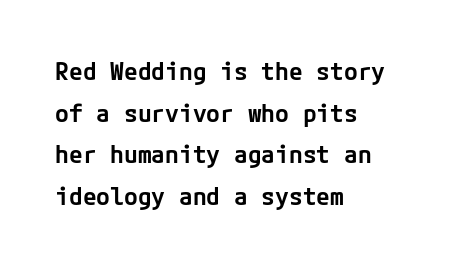
{"italic": "no", "bold": "semi", "underline": "no", "align": "left", "line_spacing": "normal", "line_spacing_ratio": 1.67, "letter_spacing": "normal", "letter_spacing_em": 0.0, "glyph_px": 25}
